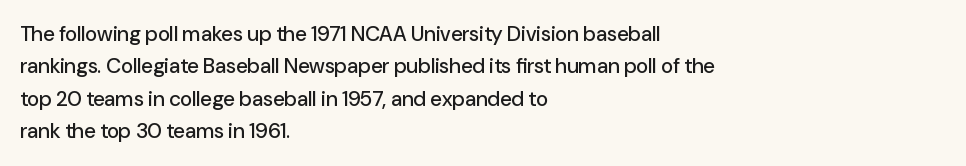
Glyph-to-glyph distance matches everyday printed text. Upright lettering throughout. Notice how descenders clear the ascenders below comfortably — that's standard leading. The strip under each line holds only bare page. Layout note: lines flush left.
